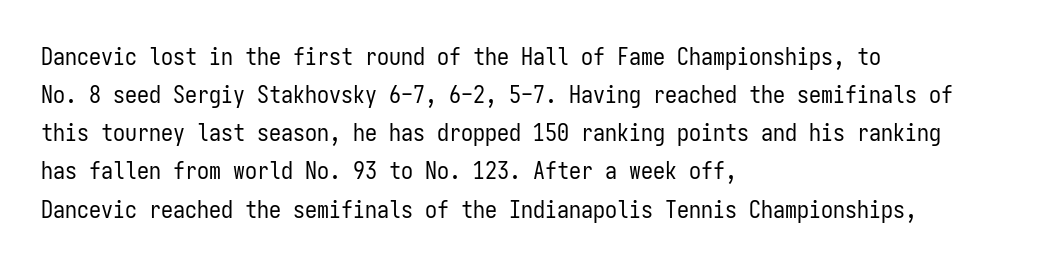
{"italic": "no", "bold": "no", "underline": "no", "align": "left", "line_spacing": "normal", "line_spacing_ratio": 1.59, "letter_spacing": "normal", "letter_spacing_em": 0.0, "glyph_px": 24}
